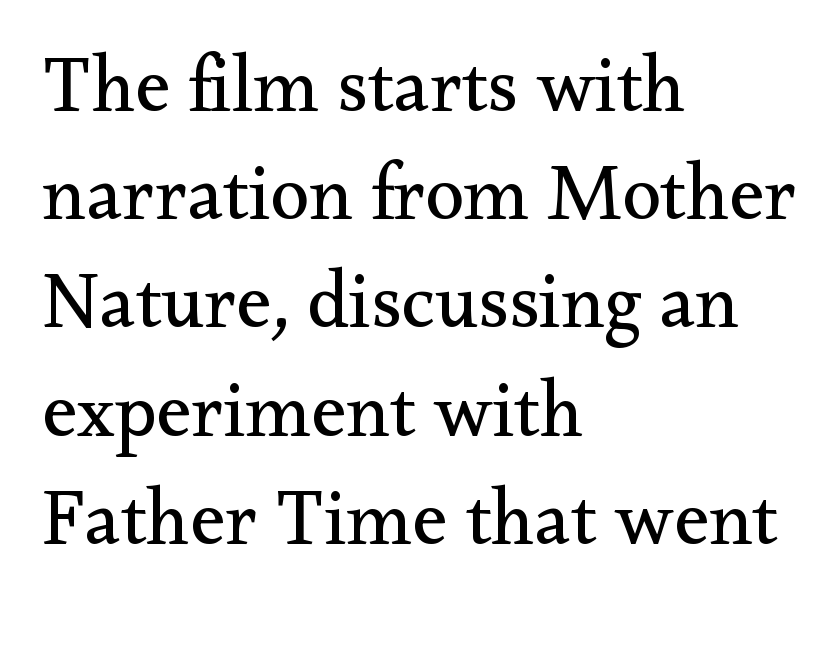
{"serif": "yes", "italic": "no", "bold": "no", "weight": "regular", "width": "normal", "stroke_contrast": "medium", "x_height": "small", "monospaced": "no", "underline": "no", "align": "left", "line_spacing": "normal", "line_spacing_ratio": 1.37, "letter_spacing": "normal", "letter_spacing_em": 0.0, "glyph_px": 79}
